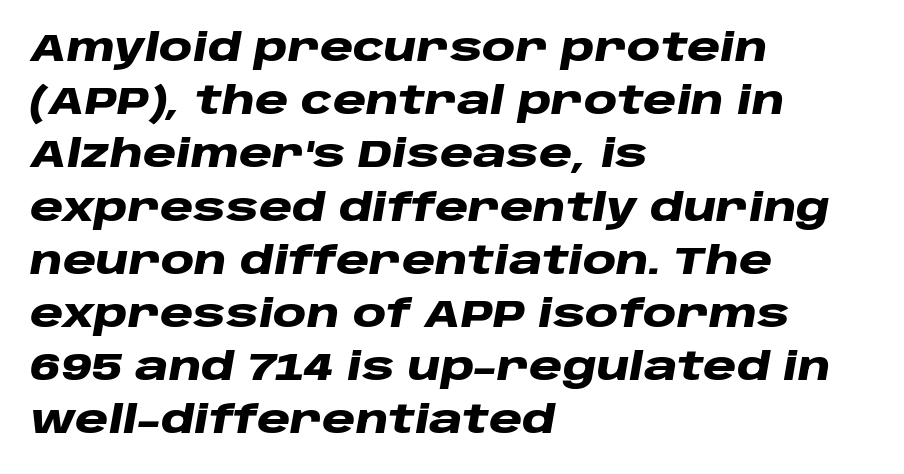
The image shows 38 px heavy, wide type, italic (leaning right); set left-aligned, normal line spacing (1.4x), normal letter spacing, not underlined; low stroke contrast and a large x-height.
